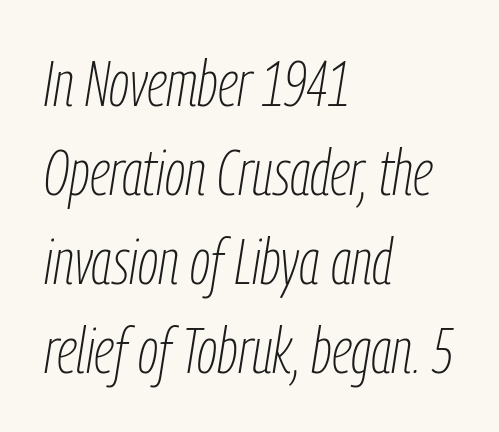
The image shows 64 px thin, condensed type, italic (leaning right); set left-aligned, normal line spacing (1.39x), normal letter spacing, not underlined; low stroke contrast and a medium x-height.
